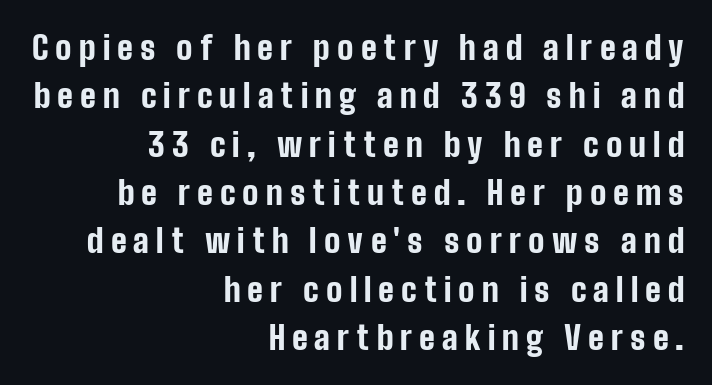
The image shows 32 px bold, condensed sans-serif type, upright; set right-aligned, normal line spacing (1.51x), unusually wide letter spacing (+0.22 em), not underlined; low stroke contrast and a medium x-height.
